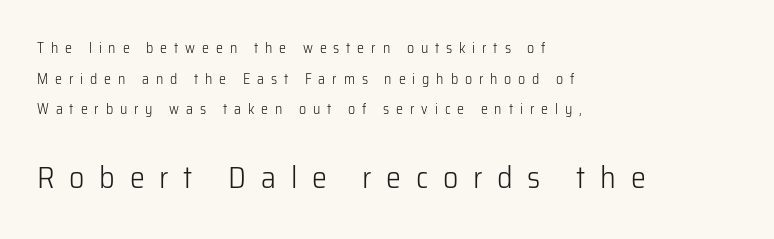
Q: Is the text bold? A: No.
Q: Is the text italic (slanted)? A: No, it is upright.
Q: Is the typeface a serif or a sans-serif typeface? A: Sans-serif.
Q: Is the text underlined? A: No.
Q: How is the paragraph aligned? A: Left-aligned.
Q: Is the spacing between letters normal or unusually wide? A: Unusually wide.
Q: Is the spacing between lines tight, normal or loose? A: Loose.
Q: Which block of text is set in a larger size, the first (top) or the second (bottom)? A: The second (bottom) one.
Q: Width (condensed, normal, or wide)? A: Normal.
Q: Stroke contrast? A: Low.
Q: x-height? A: Medium.
Q: Monospaced? A: No.
